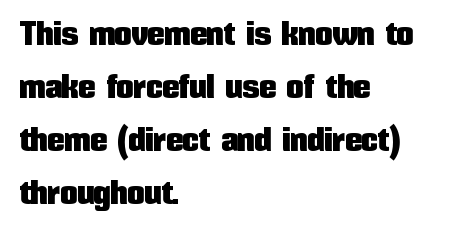
{"serif": "no", "italic": "no", "width": "condensed", "stroke_contrast": "low", "x_height": "medium", "monospaced": "no", "underline": "no", "align": "left", "line_spacing": "normal", "line_spacing_ratio": 1.56, "letter_spacing": "normal", "letter_spacing_em": 0.0, "glyph_px": 34}
